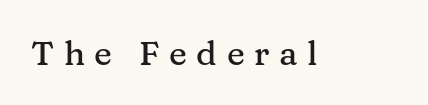
The image shows 34 px serif type, upright; set unusually wide letter spacing (+0.28 em), not underlined; medium stroke contrast and a medium x-height.
